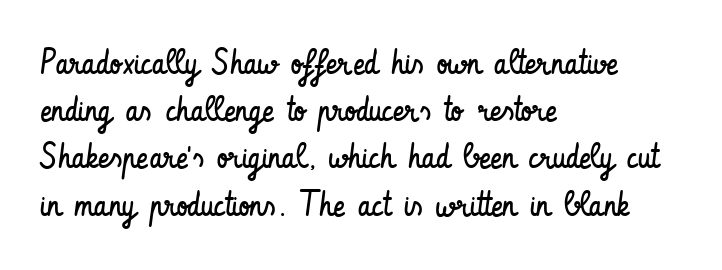
The image shows 35 px regular-weight, condensed sans-serif type, upright; set left-aligned, normal line spacing (1.35x), normal letter spacing, not underlined; low stroke contrast and a small x-height.
